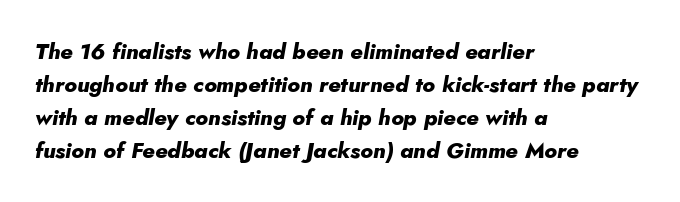
{"italic": "yes", "lean": "right", "slant_degrees": 10, "bold": "yes", "underline": "no", "align": "left", "line_spacing": "normal", "line_spacing_ratio": 1.5, "letter_spacing": "normal", "letter_spacing_em": 0.0, "glyph_px": 22}
